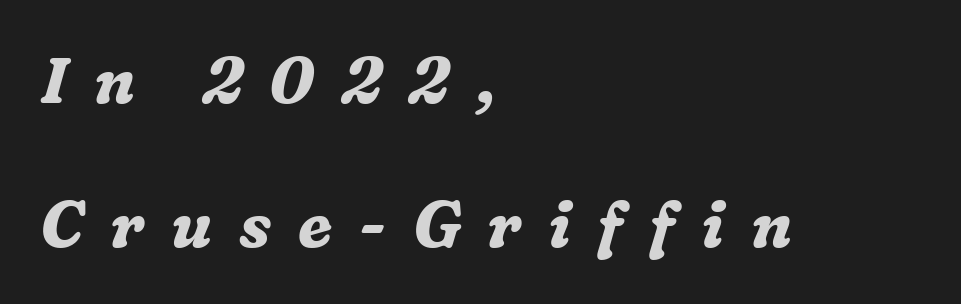
Characters are canted at an angle relative to the baseline's perpendicular. Is the letter spacing exaggerated? Yes — the characters are pushed far apart. Weight: bold. The characters display serif detailing at their extremities. You could fit nearly another row in the gap between these rows. This rendering uses left alignment, leaving the right contour irregular.
